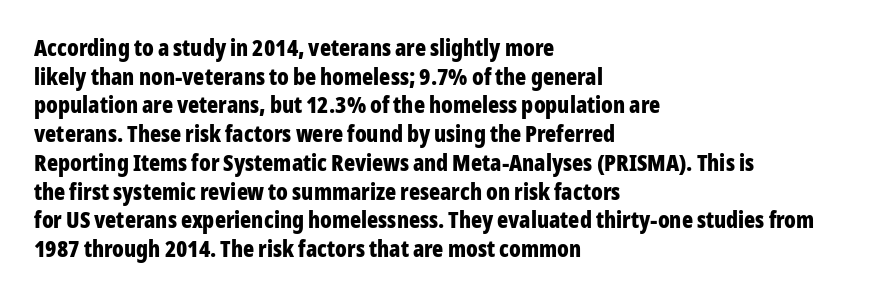
Q: Is the text bold? A: Yes.
Q: Is the text italic (slanted)? A: No, it is upright.
Q: Is the text underlined? A: No.
Q: How is the paragraph aligned? A: Left-aligned.
Q: Is the spacing between letters normal or unusually wide? A: Normal.
Q: Is the spacing between lines tight, normal or loose? A: Normal.
